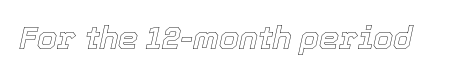
Is this a fixed-width face? No — the glyphs have proportional, varying widths. In terms of posture, this sample is oblique. This rendering leaves character spacing at its baseline value. Each row of text sits above clean, open space.
